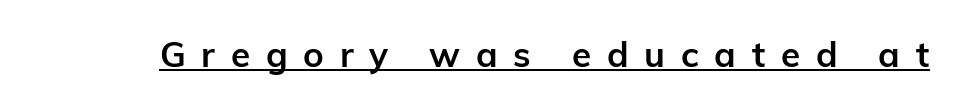
The image shows 35 px semibold sans-serif type, upright; set unusually wide letter spacing (+0.45 em), underlined; low stroke contrast and a medium x-height.
